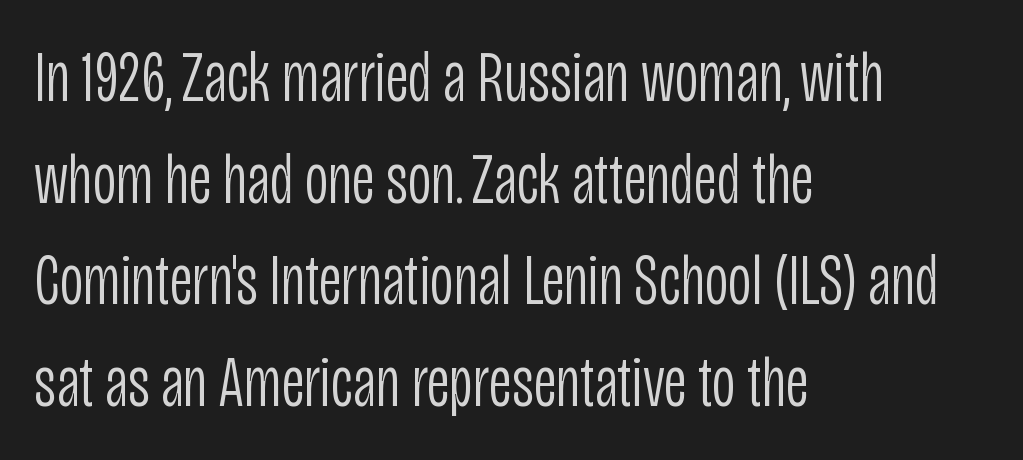
Tracking here is standard; glyphs follow each other at the usual distance. Heaviness? Minimal to ordinary, like unemphasized prose. Varying glyph widths throughout — classic text-font behaviour. The designer left line spacing at the default.
